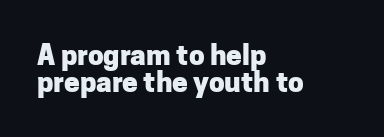
The image shows 28 px heavy sans-serif type, upright; set left-aligned, tight line spacing (0.97x), normal letter spacing, not underlined; low stroke contrast and a medium x-height.
